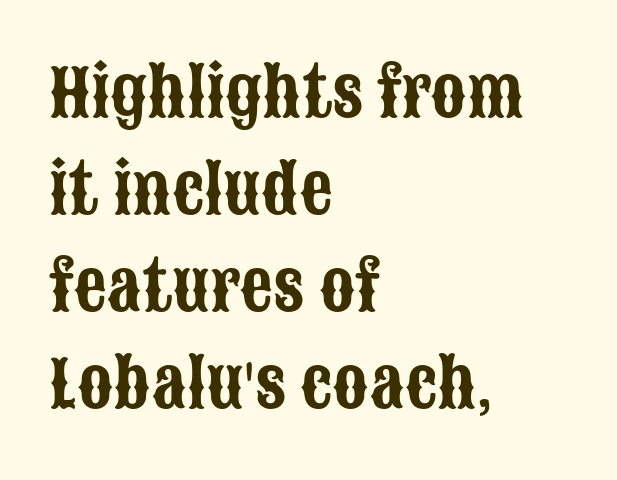
Q: Is the text italic (slanted)? A: No, it is upright.
Q: Is the typeface a serif or a sans-serif typeface? A: Sans-serif.
Q: Is the text underlined? A: No.
Q: How is the paragraph aligned? A: Left-aligned.
Q: Is the spacing between letters normal or unusually wide? A: Normal.
Q: Is the spacing between lines tight, normal or loose? A: Normal.
Q: Width (condensed, normal, or wide)? A: Condensed.
Q: Stroke contrast? A: Low.
Q: x-height? A: Large.
Q: Monospaced? A: No.
